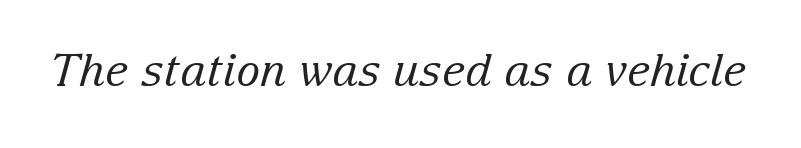
The image shows 45 px regular-weight serif type, italic (leaning right); set normal letter spacing, not underlined; low stroke contrast and a medium x-height.
